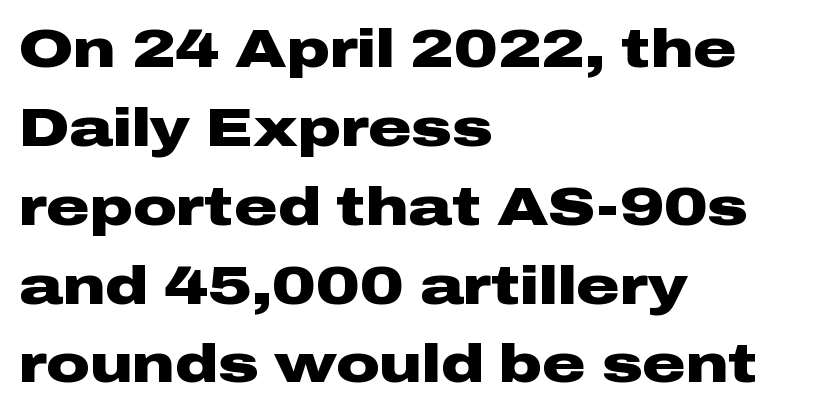
{"serif": "no", "italic": "no", "bold": "yes", "weight": "heavy", "width": "wide", "stroke_contrast": "low", "x_height": "medium", "monospaced": "no", "underline": "no", "align": "left", "line_spacing": "normal", "line_spacing_ratio": 1.46, "letter_spacing": "normal", "letter_spacing_em": 0.0, "glyph_px": 54}
